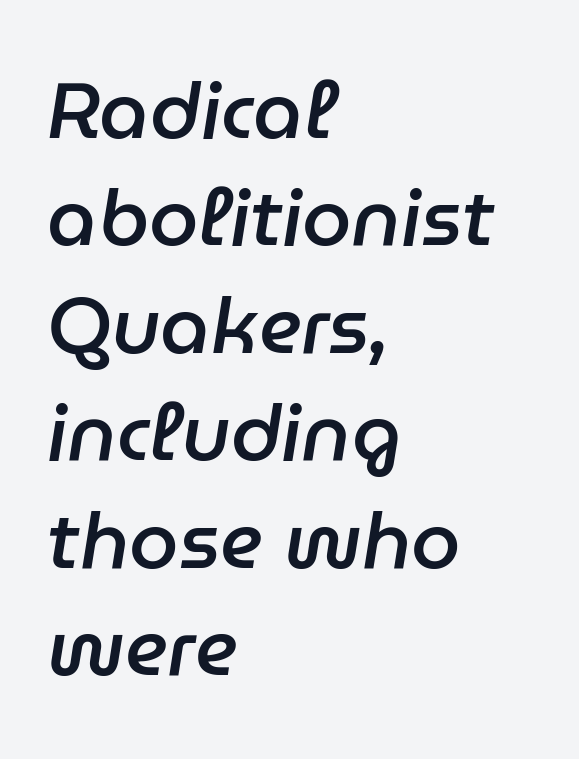
{"italic": "yes", "lean": "right", "slant_degrees": 9, "bold": "semi", "weight": "semibold", "width": "normal", "stroke_contrast": "low", "x_height": "medium", "monospaced": "no", "underline": "no", "align": "left", "line_spacing": "normal", "line_spacing_ratio": 1.36, "letter_spacing": "normal", "letter_spacing_em": 0.0, "glyph_px": 79}
